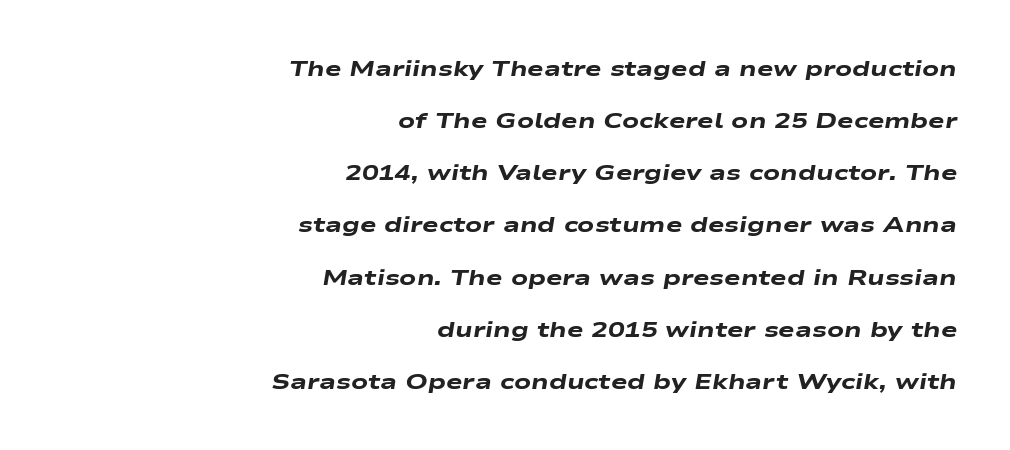
Q: Is the text bold? A: Yes.
Q: Is the text italic (slanted)? A: Yes, it leans right by about 9 degrees.
Q: Is the text underlined? A: No.
Q: How is the paragraph aligned? A: Right-aligned.
Q: Is the spacing between letters normal or unusually wide? A: Normal.
Q: Is the spacing between lines tight, normal or loose? A: Loose.
